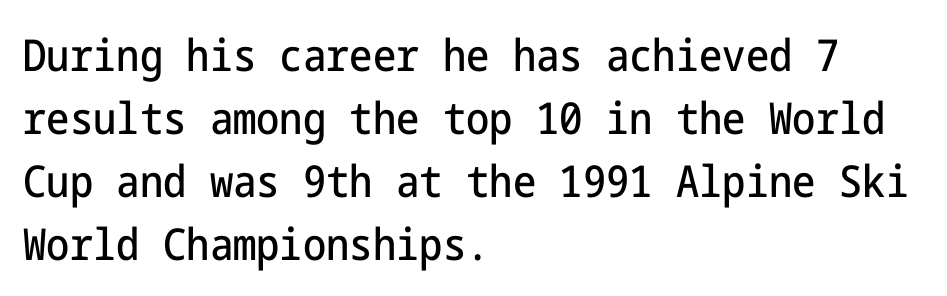
{"serif": "no", "italic": "no", "width": "condensed", "stroke_contrast": "low", "x_height": "medium", "underline": "no", "align": "left", "line_spacing": "normal", "line_spacing_ratio": 1.43, "letter_spacing": "normal", "letter_spacing_em": 0.0, "glyph_px": 44}
